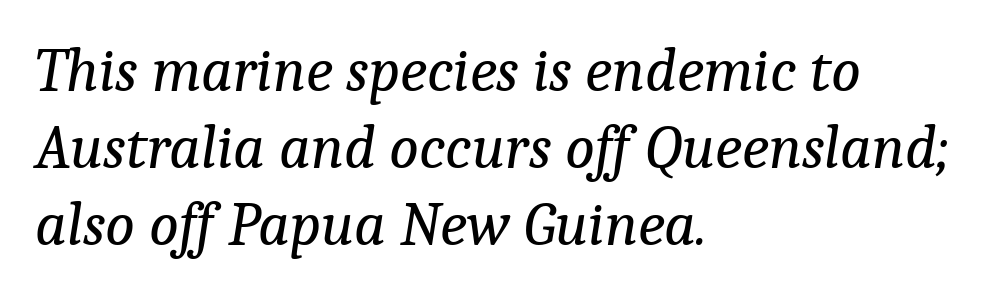
Q: Is the text bold? A: No.
Q: Is the text italic (slanted)? A: Yes, it leans right by about 9 degrees.
Q: Is the typeface a serif or a sans-serif typeface? A: Serif.
Q: Is the text underlined? A: No.
Q: How is the paragraph aligned? A: Left-aligned.
Q: Is the spacing between letters normal or unusually wide? A: Normal.
Q: Width (condensed, normal, or wide)? A: Normal.
Q: Stroke contrast? A: Low.
Q: x-height? A: Medium.
Q: Monospaced? A: No.
